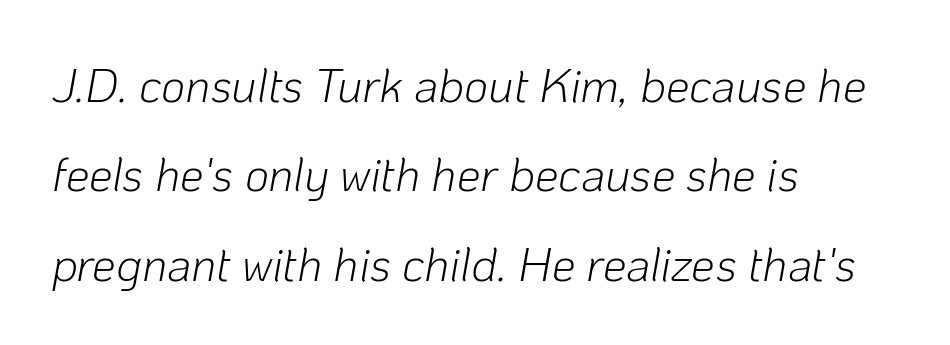
Q: Is the text bold? A: No.
Q: Is the text italic (slanted)? A: Yes, it leans right by about 10 degrees.
Q: Is the text underlined? A: No.
Q: How is the paragraph aligned? A: Left-aligned.
Q: Is the spacing between letters normal or unusually wide? A: Normal.
Q: Is the spacing between lines tight, normal or loose? A: Loose.
Q: Width (condensed, normal, or wide)? A: Normal.
Q: Stroke contrast? A: Low.
Q: x-height? A: Medium.
Q: Monospaced? A: No.
